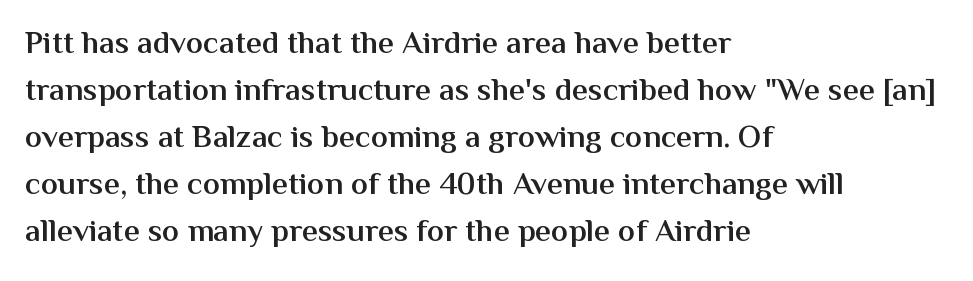
The image shows 32 px semibold sans-serif type, upright; set left-aligned, normal line spacing (1.47x), normal letter spacing, not underlined; medium stroke contrast and a medium x-height.
